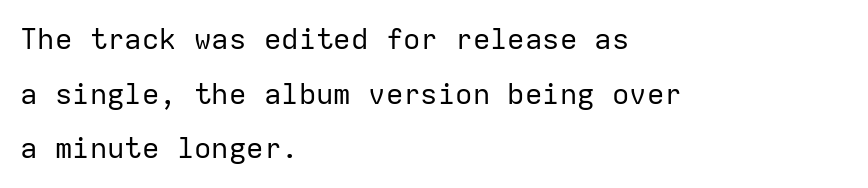
The image shows 29 px regular-weight sans-serif type, upright, monospaced; set left-aligned, line spacing 1.88x, normal letter spacing, not underlined; low stroke contrast and a medium x-height.
